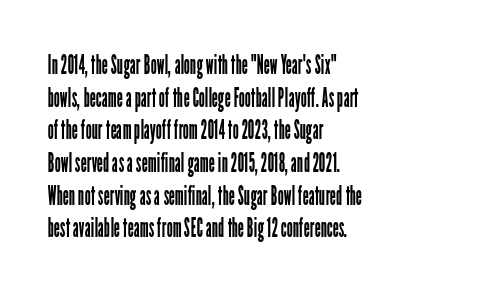
Q: Is the text bold? A: No.
Q: Is the text italic (slanted)? A: No, it is upright.
Q: Is the text underlined? A: No.
Q: How is the paragraph aligned? A: Left-aligned.
Q: Is the spacing between letters normal or unusually wide? A: Normal.
